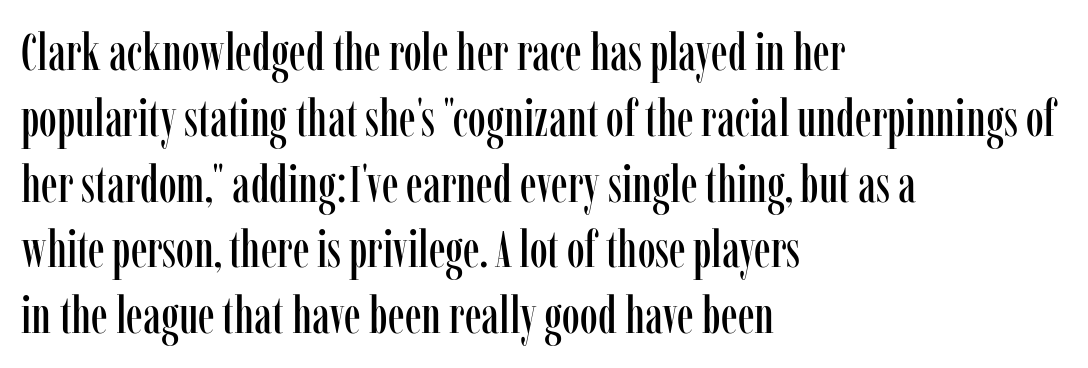
The image shows 51 px condensed serif type, upright; set left-aligned, normal line spacing (1.29x), normal letter spacing, not underlined; low stroke contrast and a medium x-height.
